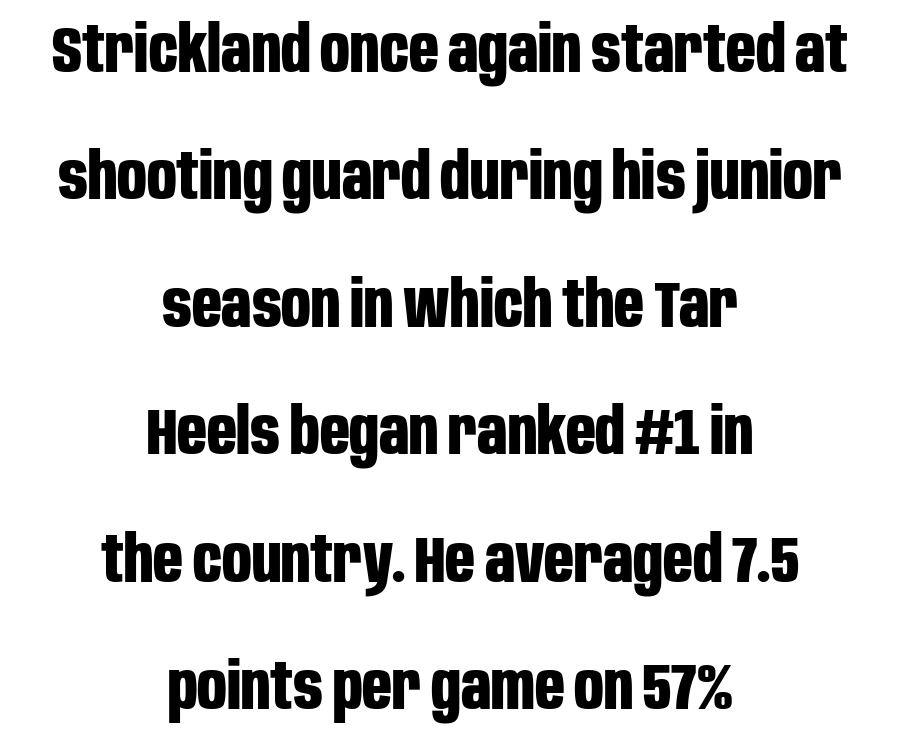
{"serif": "no", "italic": "no", "bold": "yes", "weight": "bold", "width": "condensed", "stroke_contrast": "low", "x_height": "large", "monospaced": "no", "underline": "no", "align": "center", "line_spacing": "loose", "line_spacing_ratio": 1.96, "letter_spacing": "normal", "letter_spacing_em": 0.0, "glyph_px": 65}
